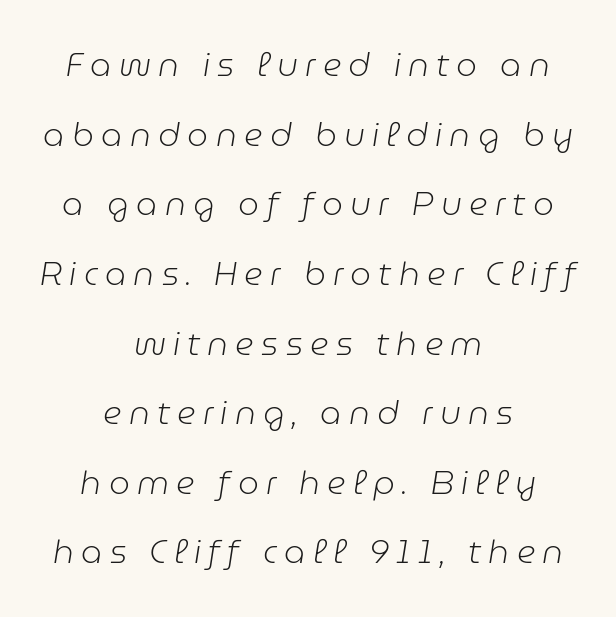
Is the type heavy? It reads as light-to-regular instead. Descenders are the only things crossing below the line. The rendering uses natural spacing where letterforms have individual widths. The font's italic variant was chosen for this text. A great deal of white space separates one row of letters from the next. The line texture is sparse and dotted thanks to wide tracking.
